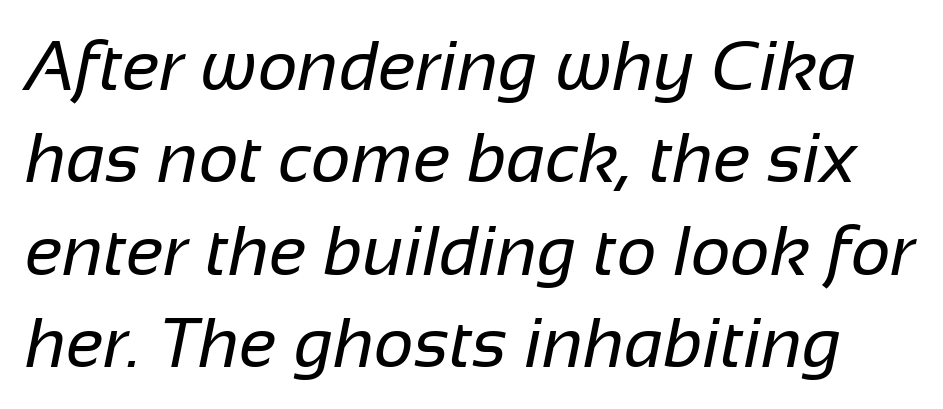
Type without underlining. The face looks like a standard text weight, possibly lighter. Is there much room between lines? A standard amount, neither cramped nor airy. Unlike a traditional serif, this face leaves its strokes unadorned. Does extra space separate the letters? No, they use regular spacing.
